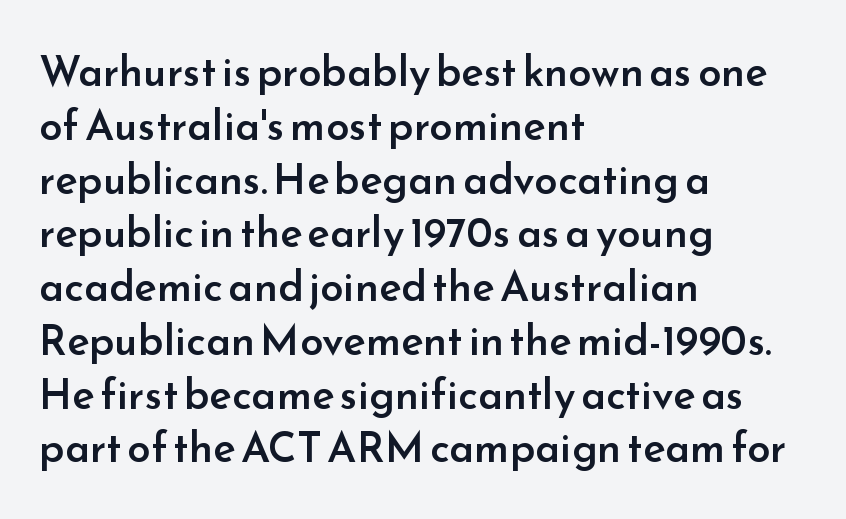
Q: Is the text bold? A: Semi-bold.
Q: Is the text italic (slanted)? A: No, it is upright.
Q: Is the typeface a serif or a sans-serif typeface? A: Sans-serif.
Q: Is the text underlined? A: No.
Q: How is the paragraph aligned? A: Left-aligned.
Q: Is the spacing between letters normal or unusually wide? A: Normal.
Q: Is the spacing between lines tight, normal or loose? A: Normal.
Q: Width (condensed, normal, or wide)? A: Normal.
Q: Stroke contrast? A: Low.
Q: x-height? A: Small.
Q: Monospaced? A: No.
